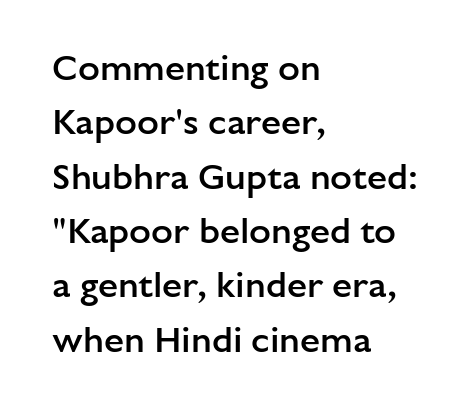
The image shows 36 px semibold sans-serif type, upright; set left-aligned, normal line spacing (1.51x), normal letter spacing, not underlined; low stroke contrast and a medium x-height.
